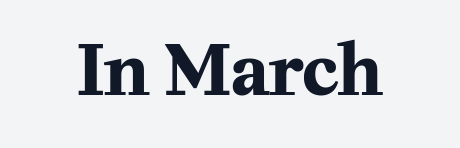
The image shows 69 px bold serif type, upright; set normal letter spacing, not underlined; medium stroke contrast and a medium x-height.
